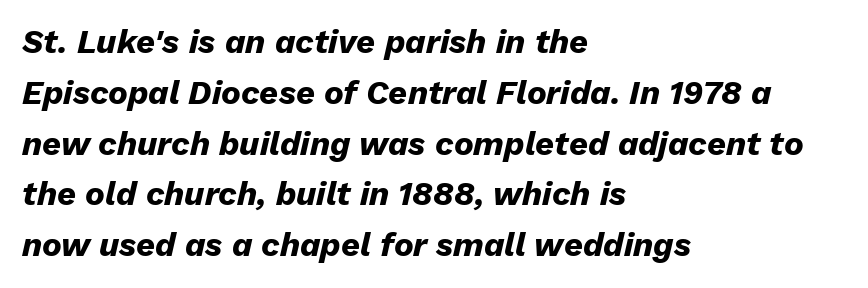
The image shows 33 px heavy type, italic (leaning right); set left-aligned, normal line spacing (1.54x), normal letter spacing, not underlined; low stroke contrast and a medium x-height.
